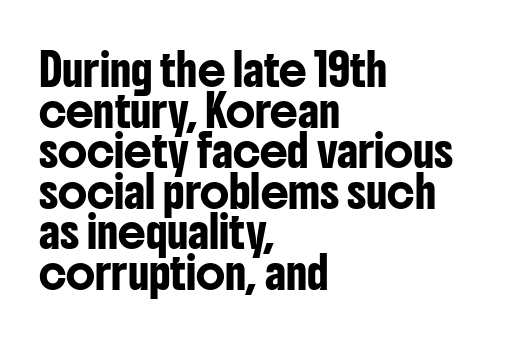
The image shows 31 px condensed sans-serif type, upright; set left-aligned, normal line spacing (1.31x), normal letter spacing, not underlined; low stroke contrast and a medium x-height.
